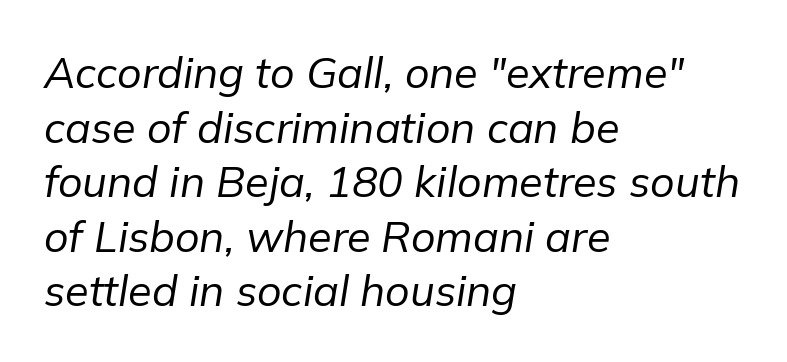
{"italic": "yes", "lean": "right", "slant_degrees": 9, "bold": "no", "weight": "regular", "width": "normal", "stroke_contrast": "low", "x_height": "medium", "monospaced": "no", "underline": "no", "align": "left", "line_spacing": "normal", "line_spacing_ratio": 1.27, "letter_spacing": "normal", "letter_spacing_em": 0.0, "glyph_px": 43}
